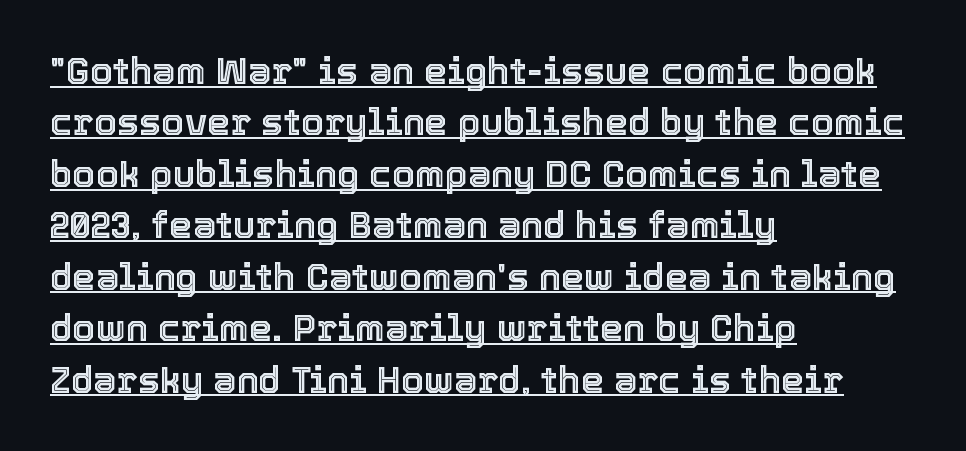
The typesetter has applied underlining to the passage shown. Leftover space on each line is placed entirely after the last word. These lines keep a tight, regular rhythm from letter to letter. The vertical gap from one line to the next is medium. Unlike italic type, these characters show no tilt at all.
